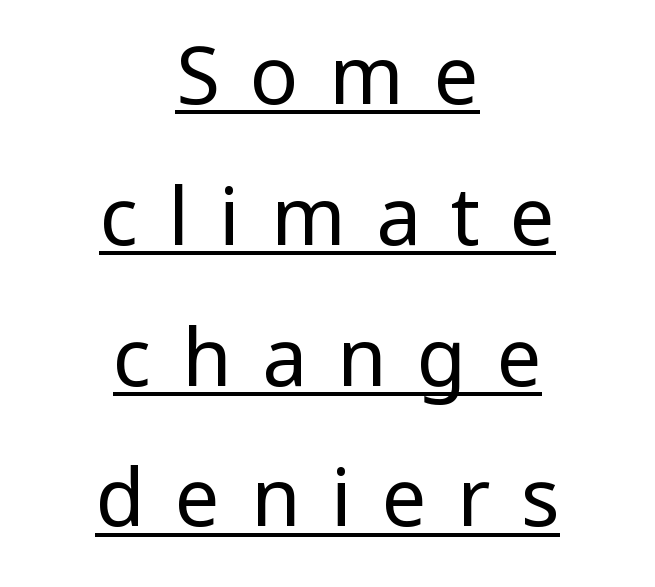
{"serif": "no", "italic": "no", "bold": "no", "weight": "regular", "width": "normal", "stroke_contrast": "low", "x_height": "medium", "monospaced": "no", "underline": "yes", "align": "center", "line_spacing_ratio": 1.76, "letter_spacing": "wide", "letter_spacing_em": 0.38, "glyph_px": 80}
